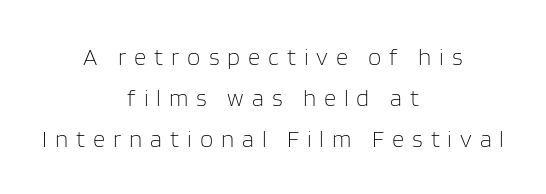
No extra ink here — the face is not bold. The area under the type is left untouched. Honestly, the letter spacing is so wide it's the main thing you notice. Rendered with straight, roman letterforms. This sample is center-justified, so both line endings float freely.
